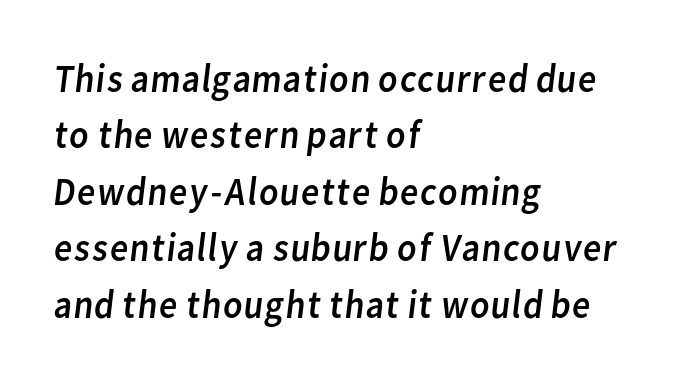
The strip under each line holds only bare page. Horizontal bands of white between lines are of average thickness. Reading down the block, your eye returns to a fixed left position each line. The face looks like a standard text weight, possibly lighter.
